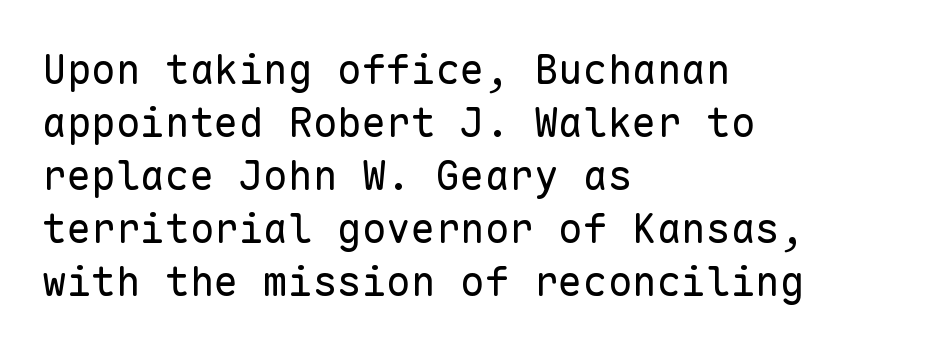
{"serif": "no", "italic": "no", "bold": "no", "weight": "regular", "width": "normal", "stroke_contrast": "low", "x_height": "medium", "monospaced": "yes", "underline": "no", "align": "left", "line_spacing": "normal", "line_spacing_ratio": 1.29, "letter_spacing": "normal", "letter_spacing_em": 0.0, "glyph_px": 41}
